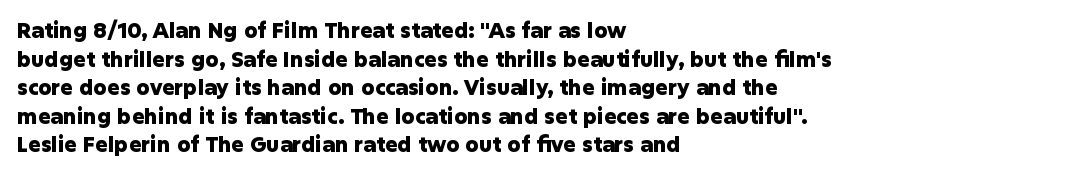
Q: Is the text bold? A: Yes.
Q: Is the text italic (slanted)? A: No, it is upright.
Q: Is the text underlined? A: No.
Q: How is the paragraph aligned? A: Left-aligned.
Q: Is the spacing between letters normal or unusually wide? A: Normal.
Q: Is the spacing between lines tight, normal or loose? A: Normal.
